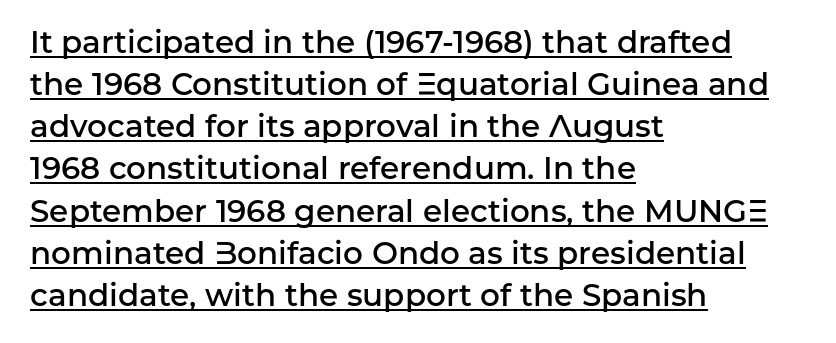
Q: Is the text bold? A: Semi-bold.
Q: Is the text italic (slanted)? A: No, it is upright.
Q: Is the typeface a serif or a sans-serif typeface? A: Sans-serif.
Q: Is the text underlined? A: Yes.
Q: How is the paragraph aligned? A: Left-aligned.
Q: Is the spacing between letters normal or unusually wide? A: Normal.
Q: Is the spacing between lines tight, normal or loose? A: Normal.
Q: Width (condensed, normal, or wide)? A: Normal.
Q: Stroke contrast? A: Low.
Q: x-height? A: Medium.
Q: Monospaced? A: No.
